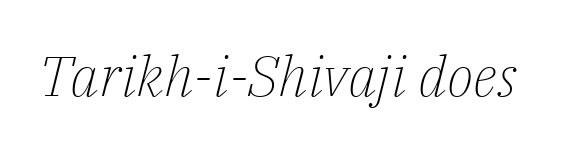
The image shows 56 px light serif type, italic (leaning right); set normal letter spacing, not underlined; low stroke contrast and a medium x-height.
